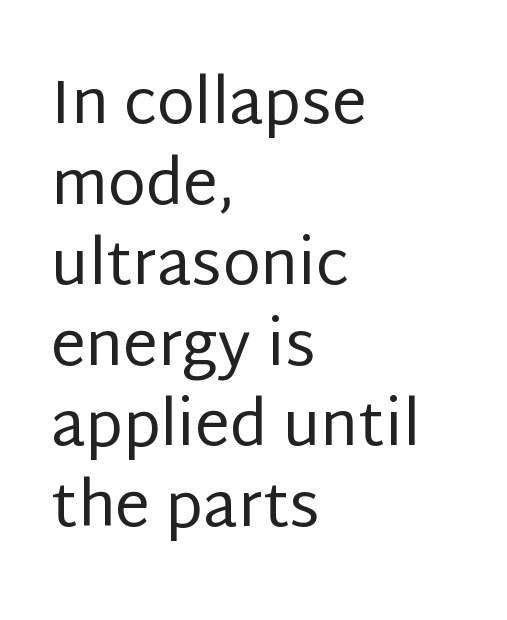
{"serif": "no", "italic": "no", "bold": "no", "weight": "regular", "width": "normal", "stroke_contrast": "low", "x_height": "large", "monospaced": "no", "underline": "no", "align": "left", "line_spacing": "normal", "line_spacing_ratio": 1.3, "letter_spacing": "normal", "letter_spacing_em": 0.0, "glyph_px": 62}
